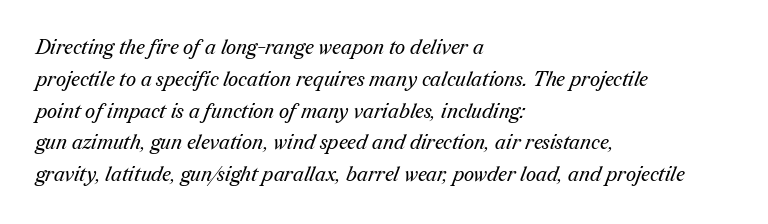
The image shows 20 px text type; set left-aligned, normal line spacing (1.59x), normal letter spacing, not underlined.
